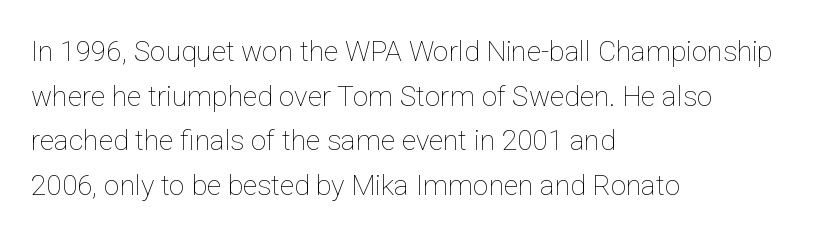
Q: Is the text bold? A: No.
Q: Is the text italic (slanted)? A: No, it is upright.
Q: Is the text underlined? A: No.
Q: How is the paragraph aligned? A: Left-aligned.
Q: Is the spacing between letters normal or unusually wide? A: Normal.
Q: Is the spacing between lines tight, normal or loose? A: Normal.
Q: Width (condensed, normal, or wide)? A: Normal.
Q: Stroke contrast? A: Low.
Q: x-height? A: Medium.
Q: Monospaced? A: No.
